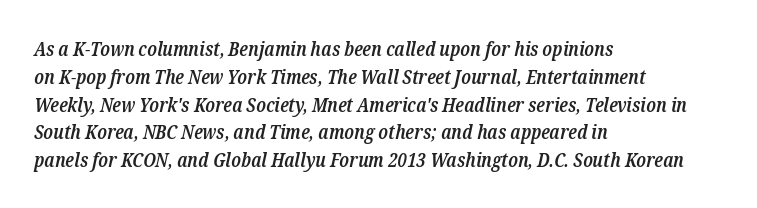
{"italic": "yes", "lean": "right", "slant_degrees": 12, "bold": "semi", "underline": "no", "align": "left", "line_spacing": "normal", "line_spacing_ratio": 1.39, "letter_spacing": "normal", "letter_spacing_em": 0.0, "glyph_px": 20}
